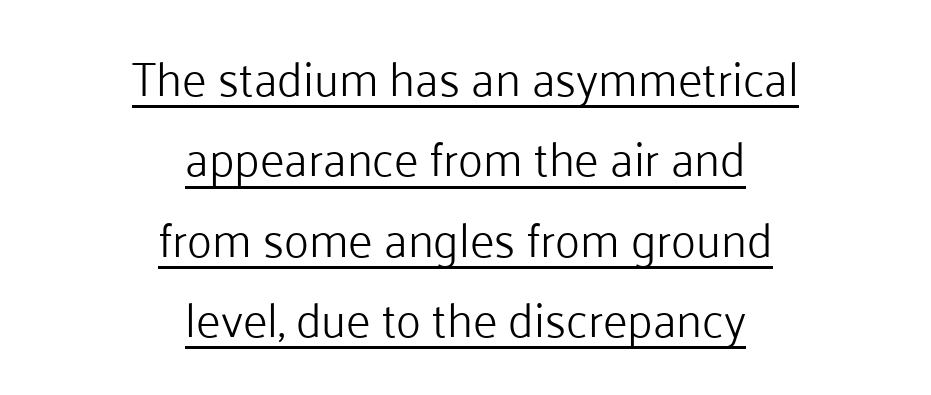
A baseline rule has been typeset under these characters. This sample uses a sans-serif face. The typesetting does not lean heavy: it is not bold. Each line is balanced around a shared central axis. The passage shown has conventional tracking throughout. This sample has the flowing, uneven cadence of proportional lettering.
